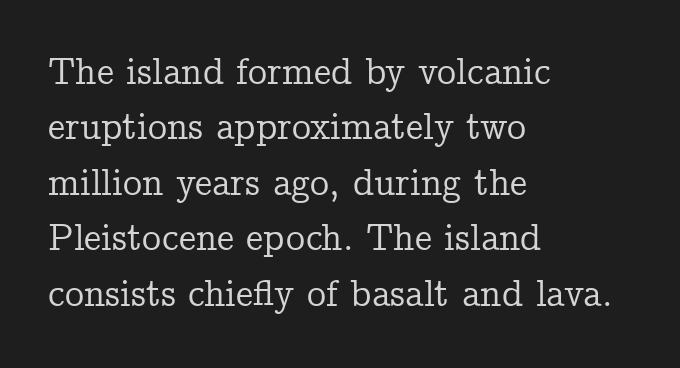
The image shows 38 px serif type, upright; set left-aligned, normal line spacing (1.46x), normal letter spacing, not underlined; low stroke contrast and a medium x-height.
